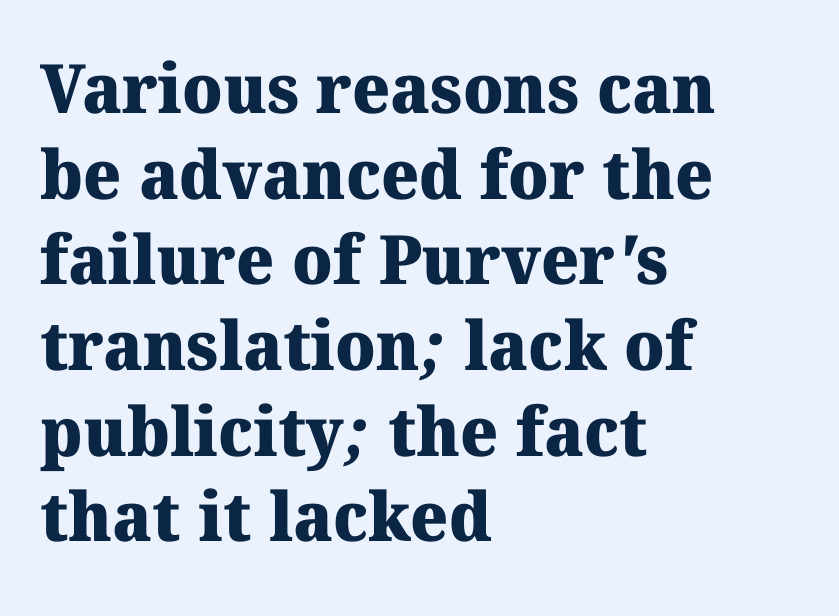
{"serif": "yes", "bold": "yes", "weight": "heavy", "width": "normal", "stroke_contrast": "medium", "x_height": "medium", "monospaced": "no", "underline": "no", "align": "left", "line_spacing": "normal", "line_spacing_ratio": 1.26, "letter_spacing": "normal", "letter_spacing_em": 0.0, "glyph_px": 68}
